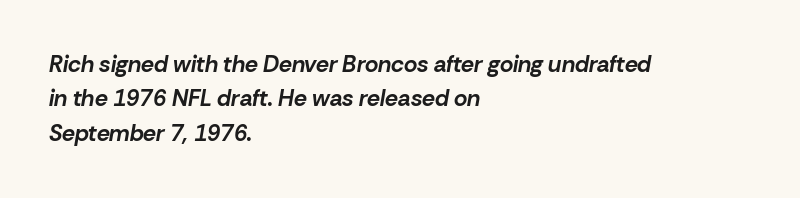
When letters slant like this, we call the style italic. Lines of text with bare space underneath. Strokes here are thick enough to call this a true bold. Characters follow at the spacing the type designer built in. Line spacing here is normal. A student would call this left alignment; a typographer would say flush left, rag right.
